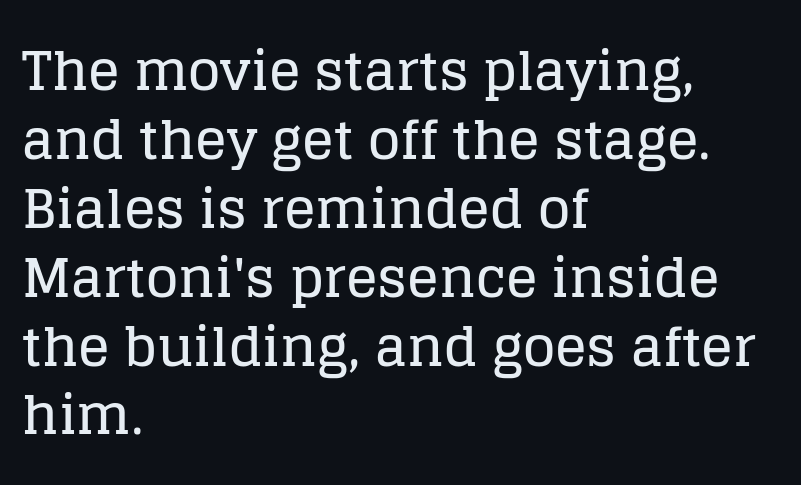
Q: Is the text italic (slanted)? A: No, it is upright.
Q: Is the typeface a serif or a sans-serif typeface? A: Serif.
Q: Is the text underlined? A: No.
Q: How is the paragraph aligned? A: Left-aligned.
Q: Is the spacing between letters normal or unusually wide? A: Normal.
Q: Is the spacing between lines tight, normal or loose? A: Normal.
Q: Width (condensed, normal, or wide)? A: Normal.
Q: Stroke contrast? A: Low.
Q: x-height? A: Large.
Q: Monospaced? A: No.
